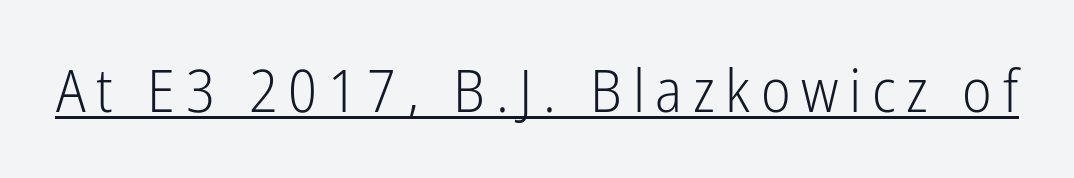
{"serif": "no", "italic": "no", "bold": "no", "weight": "light", "width": "condensed", "stroke_contrast": "low", "x_height": "medium", "monospaced": "no", "underline": "yes", "glyph_px": 59}
